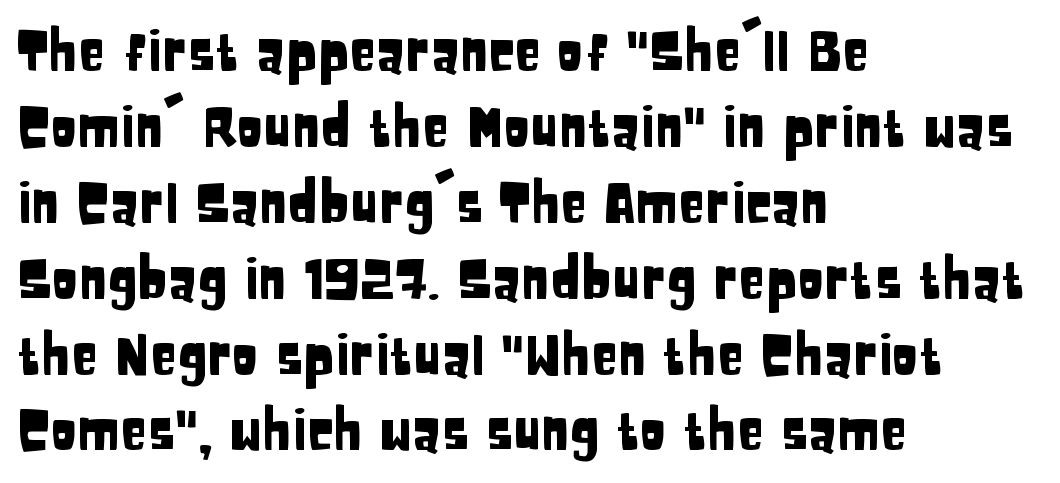
The paragraph has a hard left edge and a soft right edge. Honestly, the row spacing looks completely unremarkable. Nobody touched the tracking dial on this one. Quick note: underline off. Quick note: not italic, upright. Font category for this specimen: sans-serif.
